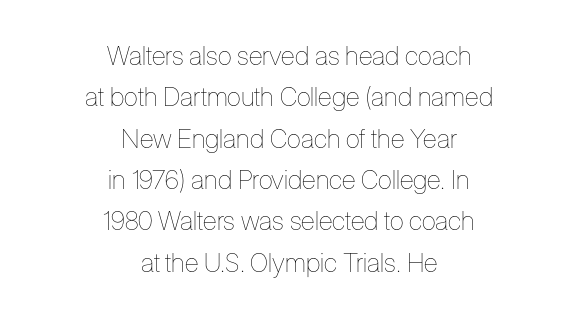
Q: Is the text bold? A: No.
Q: Is the text italic (slanted)? A: No, it is upright.
Q: Is the text underlined? A: No.
Q: How is the paragraph aligned? A: Centered.
Q: Is the spacing between letters normal or unusually wide? A: Normal.
Q: Is the spacing between lines tight, normal or loose? A: Normal.
